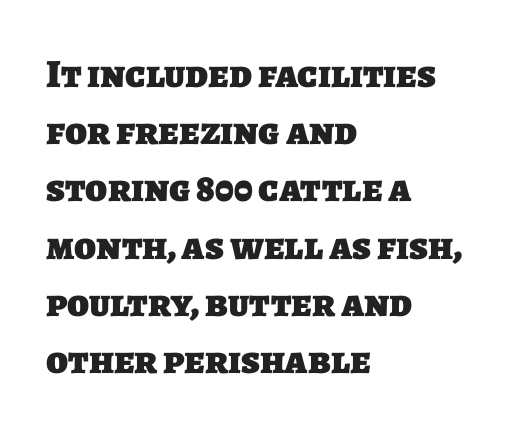
The image shows 40 px heavy sans-serif type; set left-aligned, normal line spacing (1.43x), normal letter spacing, not underlined; low stroke contrast and a large x-height.
